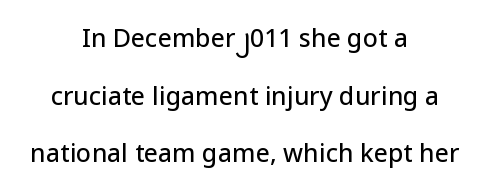
Every character sits straight up, as roman type does. Tracking here is standard; glyphs follow each other at the usual distance. Notice how the passage keeps no hard edge, just a central spine. Unmarked baselines from the first word to the last. Baseline-to-baseline distance is far greater than the letter height.
